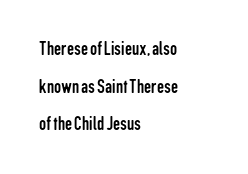
The image shows 20 px text type, upright; set left-aligned, line spacing 1.88x, normal letter spacing, not underlined.
